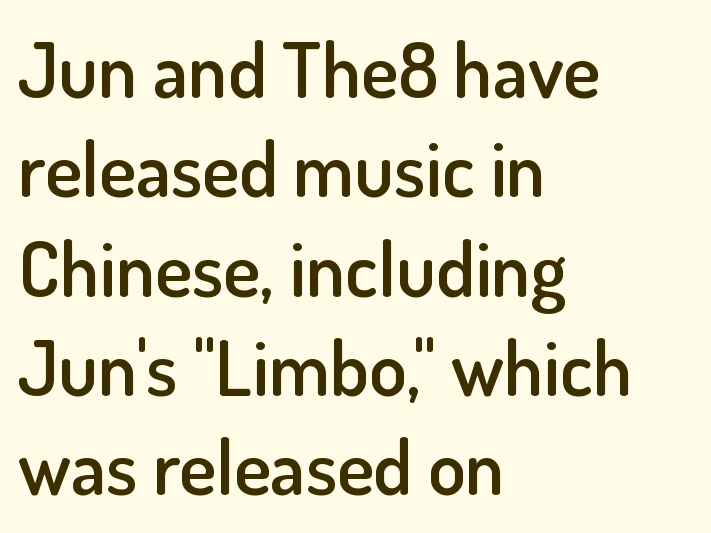
{"serif": "no", "italic": "no", "bold": "semi", "weight": "semibold", "width": "normal", "stroke_contrast": "low", "x_height": "small", "monospaced": "no", "underline": "no", "align": "left", "line_spacing": "normal", "line_spacing_ratio": 1.29, "letter_spacing": "normal", "letter_spacing_em": 0.0, "glyph_px": 77}
